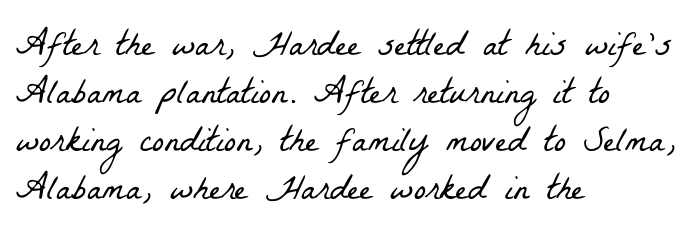
Q: Is the text bold? A: No.
Q: Is the typeface a serif or a sans-serif typeface? A: Serif.
Q: Is the text underlined? A: No.
Q: How is the paragraph aligned? A: Left-aligned.
Q: Is the spacing between letters normal or unusually wide? A: Normal.
Q: Is the spacing between lines tight, normal or loose? A: Normal.
Q: Width (condensed, normal, or wide)? A: Condensed.
Q: Stroke contrast? A: Low.
Q: x-height? A: Medium.
Q: Monospaced? A: No.
